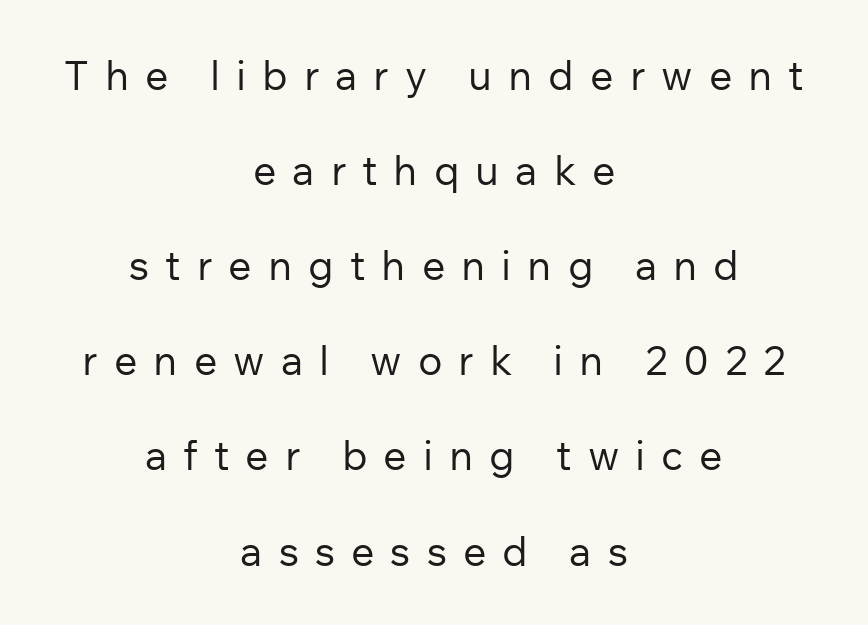
A sans-serif font was chosen for this passage. Each letter keeps its own natural width here, so spacing adapts to shape. Where is the straight margin? There isn't one; the lines are centered. Characters follow at a spacing far wider than the type designer built in.
